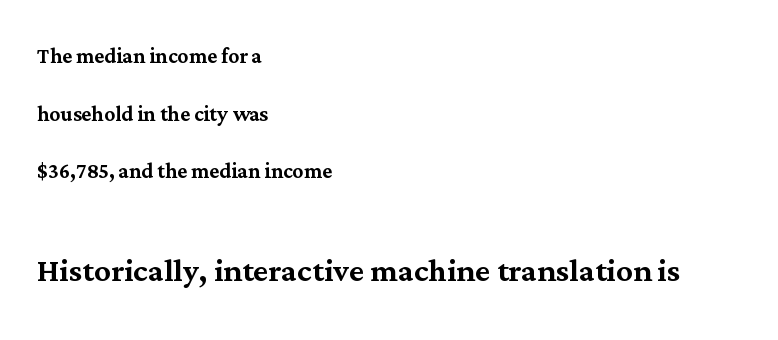
The text block is weighted toward the left margin, trailing off unevenly rightward. The letterforms sit shoulder to shoulder at normal distance. This sample uses an upright cut, with every glyph sitting square on the baseline. If you squint, the bottom block still reads clearly — it's the larger of the two.
